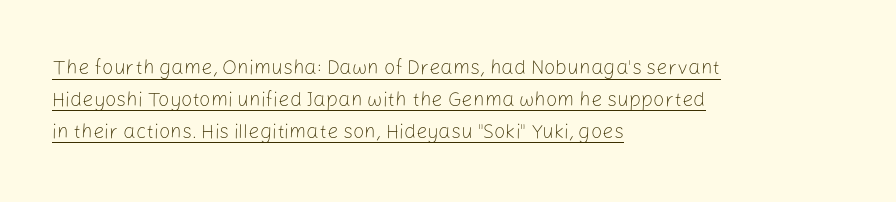
The image shows 20 px text type, upright; set left-aligned, normal line spacing (1.59x), normal letter spacing, underlined.
